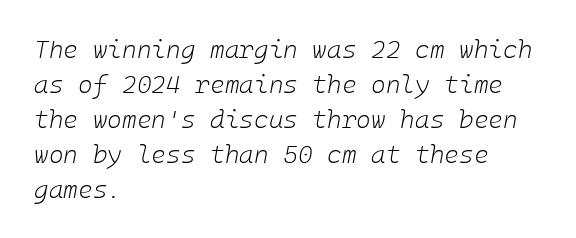
Q: Is the text bold? A: No.
Q: Is the text italic (slanted)? A: Yes, it leans right by about 10 degrees.
Q: Is the text underlined? A: No.
Q: How is the paragraph aligned? A: Left-aligned.
Q: Is the spacing between letters normal or unusually wide? A: Normal.
Q: Is the spacing between lines tight, normal or loose? A: Normal.
